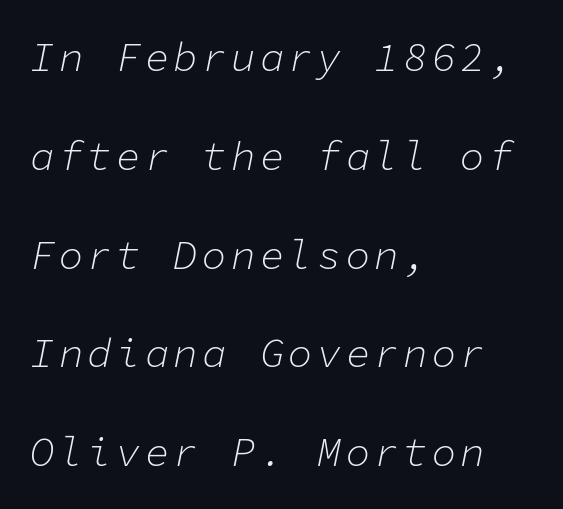
{"italic": "yes", "lean": "right", "slant_degrees": 11, "bold": "no", "weight": "light", "width": "normal", "stroke_contrast": "low", "x_height": "medium", "monospaced": "yes", "underline": "no", "align": "left", "line_spacing": "loose", "line_spacing_ratio": 2.41, "glyph_px": 41}
